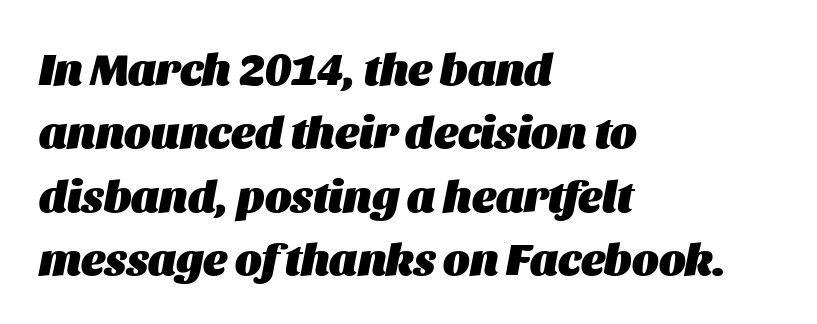
The image shows 45 px heavy type, italic (leaning right); set left-aligned, normal line spacing (1.41x), normal letter spacing, not underlined; medium stroke contrast and a large x-height.
